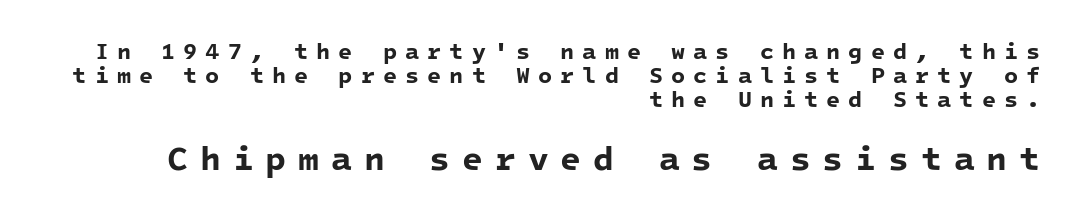
{"serif": "no", "bold": "yes", "weight": "bold", "width": "normal", "stroke_contrast": "low", "x_height": "medium", "monospaced": "yes", "underline": "no", "align": "right", "line_spacing": "tight", "line_spacing_ratio": 1.04, "letter_spacing": "wide", "letter_spacing_em": 0.35, "larger_block": "second", "size_ratio": 1.48, "glyph_px": 34}
